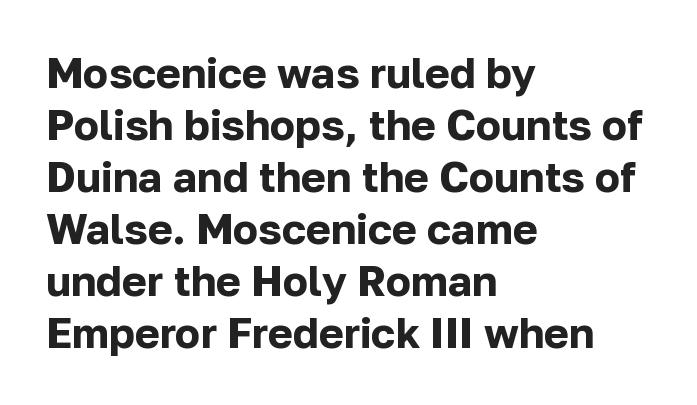
{"serif": "no", "italic": "no", "bold": "yes", "weight": "bold", "width": "normal", "stroke_contrast": "low", "x_height": "medium", "monospaced": "no", "underline": "no", "align": "left", "line_spacing_ratio": 1.24, "letter_spacing": "normal", "letter_spacing_em": 0.0, "glyph_px": 42}
